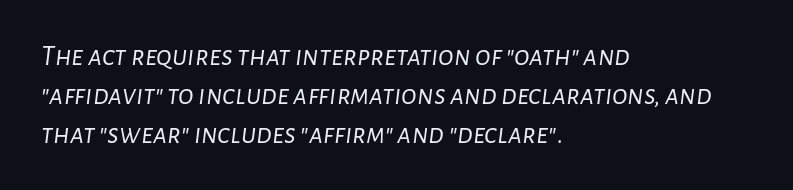
The letters sit at their default tracking, neither squeezed nor spread. The vertical gap from one line to the next is medium. The gap between lines stays unmarked. Stems here are at most as thick as an everyday book face.
